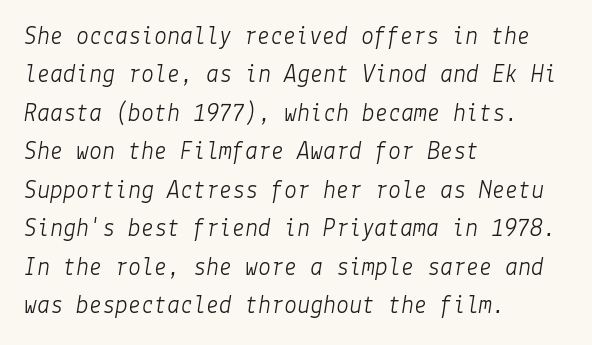
The image shows 26 px text type, italic (leaning right); set left-aligned, normal line spacing (1.48x), normal letter spacing, not underlined.
